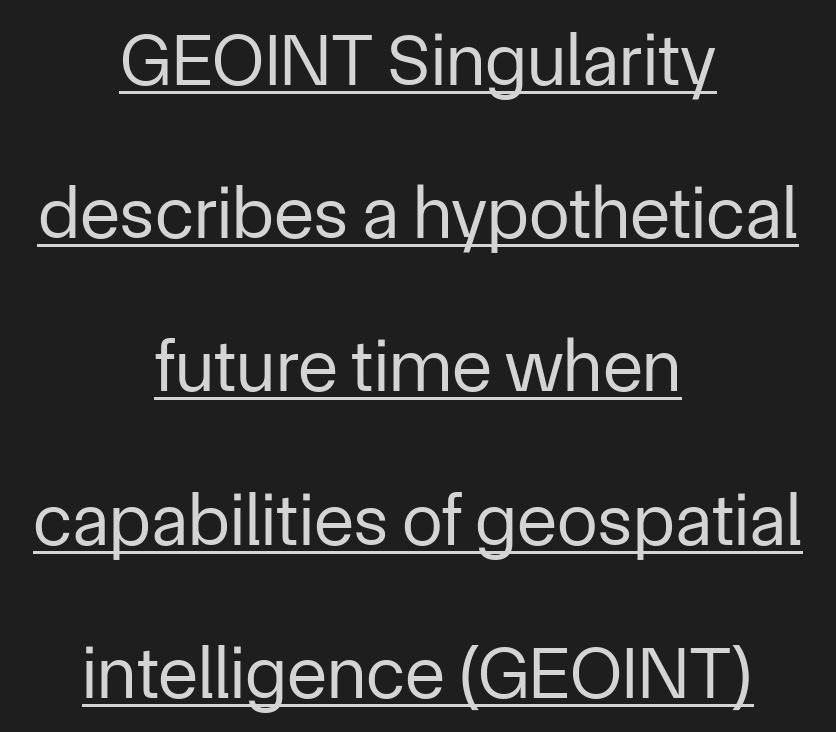
Q: Is the text bold? A: No.
Q: Is the text italic (slanted)? A: No, it is upright.
Q: Is the typeface a serif or a sans-serif typeface? A: Sans-serif.
Q: Is the text underlined? A: Yes.
Q: How is the paragraph aligned? A: Centered.
Q: Is the spacing between letters normal or unusually wide? A: Normal.
Q: Is the spacing between lines tight, normal or loose? A: Loose.
Q: Width (condensed, normal, or wide)? A: Normal.
Q: Stroke contrast? A: Low.
Q: x-height? A: Medium.
Q: Monospaced? A: No.
